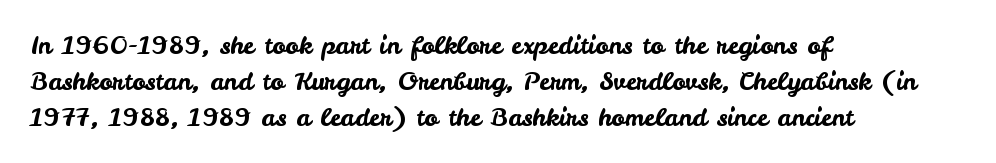
Q: Is the text italic (slanted)? A: Yes.
Q: Is the text underlined? A: No.
Q: How is the paragraph aligned? A: Left-aligned.
Q: Is the spacing between letters normal or unusually wide? A: Normal.
Q: Is the spacing between lines tight, normal or loose? A: Normal.
